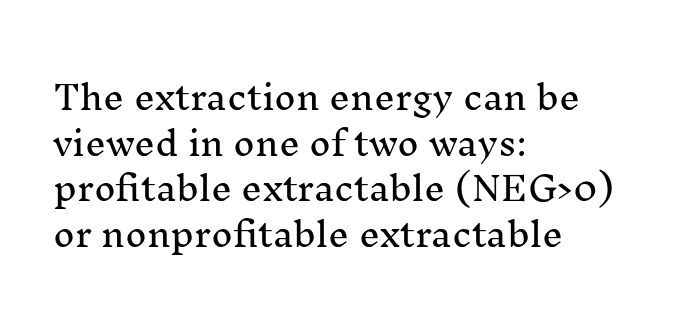
{"serif": "yes", "italic": "no", "width": "normal", "stroke_contrast": "medium", "x_height": "medium", "monospaced": "no", "underline": "no", "align": "left", "line_spacing": "normal", "line_spacing_ratio": 1.38, "letter_spacing": "normal", "letter_spacing_em": 0.0, "glyph_px": 33}
